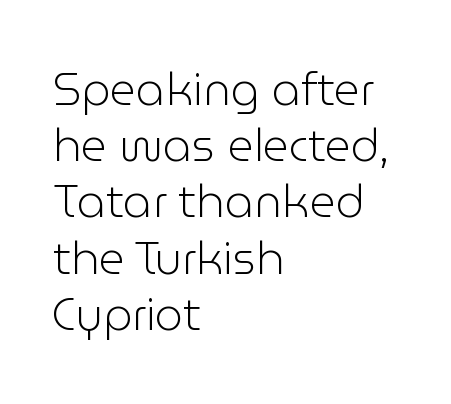
The image shows 45 px light sans-serif type, upright; set left-aligned, normal line spacing (1.25x), normal letter spacing, not underlined; low stroke contrast and a medium x-height.
